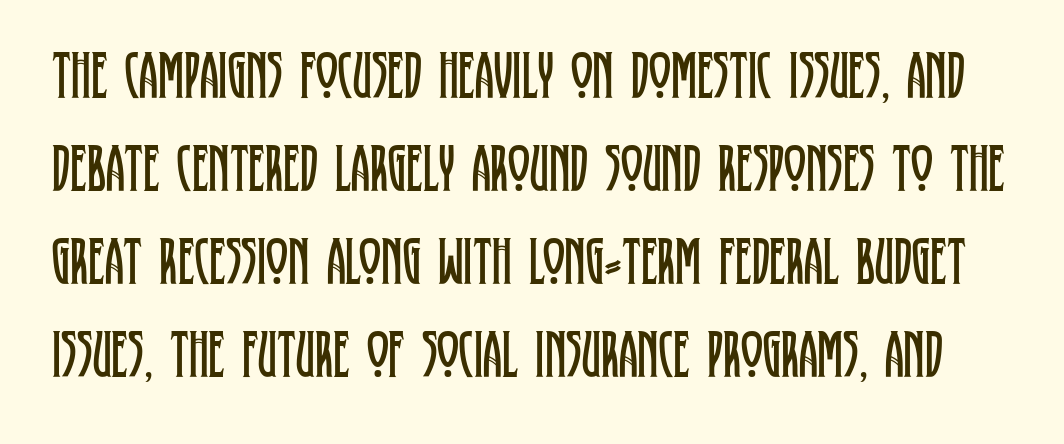
Q: Is the text bold? A: No.
Q: Is the text italic (slanted)? A: No, it is upright.
Q: Is the typeface a serif or a sans-serif typeface? A: Serif.
Q: Is the text underlined? A: No.
Q: Is the spacing between letters normal or unusually wide? A: Normal.
Q: Is the spacing between lines tight, normal or loose? A: Normal.
Q: Width (condensed, normal, or wide)? A: Condensed.
Q: Stroke contrast? A: Low.
Q: x-height? A: Large.
Q: Monospaced? A: No.
